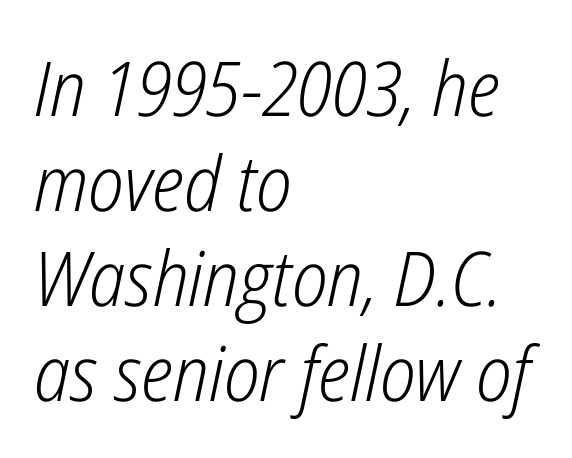
Line starts are locked; line ends wander. Yep, that's italic — everything's leaning. Letter spacing: default. Summary of vertical rhythm: regular, with standard interline spacing.
